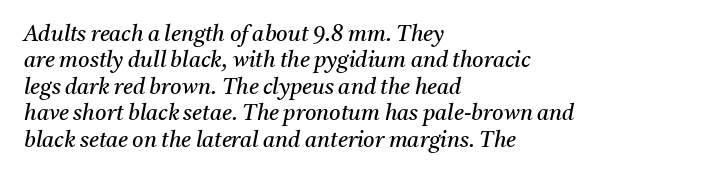
Q: Is the text bold? A: No.
Q: Is the text italic (slanted)? A: Yes, it leans right by about 11 degrees.
Q: Is the text underlined? A: No.
Q: How is the paragraph aligned? A: Left-aligned.
Q: Is the spacing between letters normal or unusually wide? A: Normal.
